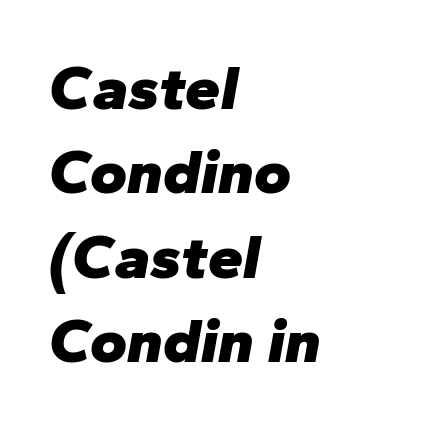
Q: Is the text bold? A: Yes.
Q: Is the text italic (slanted)? A: Yes, it leans right by about 10 degrees.
Q: Is the text underlined? A: No.
Q: How is the paragraph aligned? A: Left-aligned.
Q: Is the spacing between letters normal or unusually wide? A: Normal.
Q: Is the spacing between lines tight, normal or loose? A: Normal.
Q: Width (condensed, normal, or wide)? A: Normal.
Q: Stroke contrast? A: Low.
Q: x-height? A: Medium.
Q: Monospaced? A: No.
